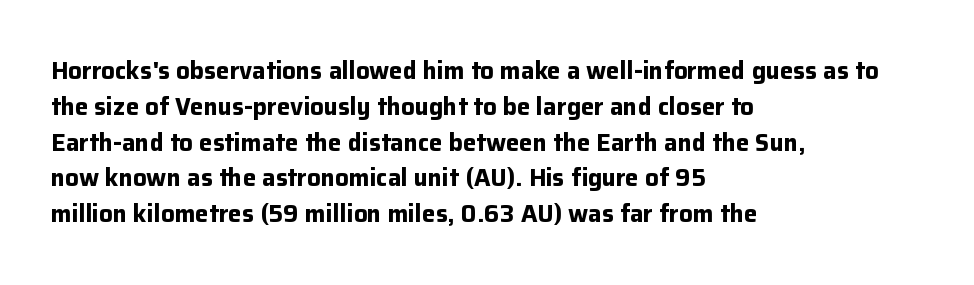
{"italic": "no", "bold": "yes", "underline": "no", "align": "left", "line_spacing": "normal", "line_spacing_ratio": 1.49, "letter_spacing": "normal", "letter_spacing_em": 0.0, "glyph_px": 24}
